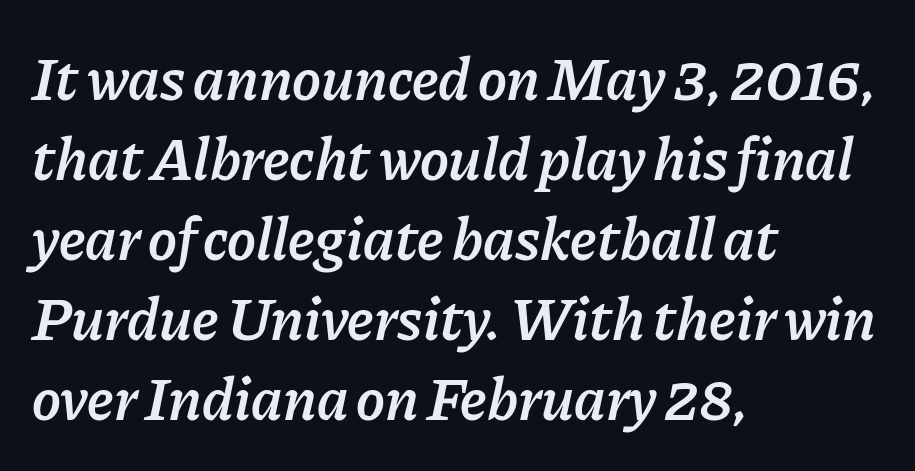
It's the slanting kind of type. The vertical gap from one line to the next is medium. Stroke thickness is moderately raised; the sample reads as semibold. The specimen omits any rule beneath the text block's lines.
